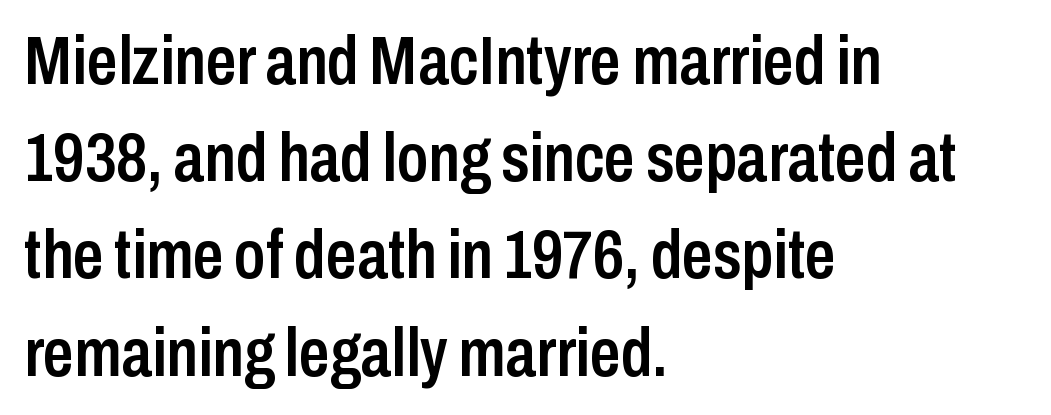
The image shows 68 px semibold, condensed sans-serif type, upright; set left-aligned, normal line spacing (1.43x), normal letter spacing, not underlined; low stroke contrast and a medium x-height.
